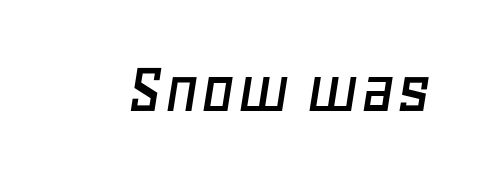
Note the varied advance widths — an 'i' is clearly narrower than an 'm'. When letters slant like this, we call the style italic. Type without underlining. Is the letter spacing exaggerated? No — it looks like the ordinary default.
